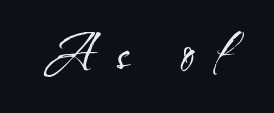
Classification — sans serif. This is not heavy type; no bold has been used. Think of a printed novel: that variable character pitch is what you see here. What stands out about the letter spacing? Its width — letters are far apart. Beneath every word, the page is bare.
